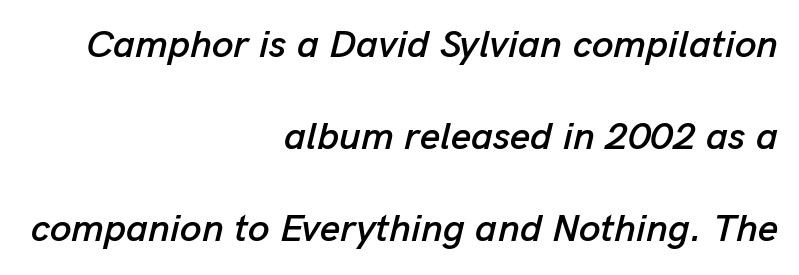
{"italic": "yes", "lean": "right", "slant_degrees": 13, "width": "normal", "stroke_contrast": "low", "x_height": "medium", "monospaced": "no", "underline": "no", "align": "right", "line_spacing": "loose", "line_spacing_ratio": 2.36, "letter_spacing": "normal", "letter_spacing_em": 0.0, "glyph_px": 39}
